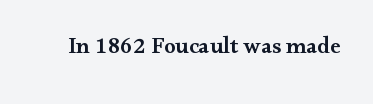
No extra tracking has been applied to these lines. The area under the type is left untouched. Weight: semibold (demi). If you drew a line through each stem, it would be perfectly vertical.
